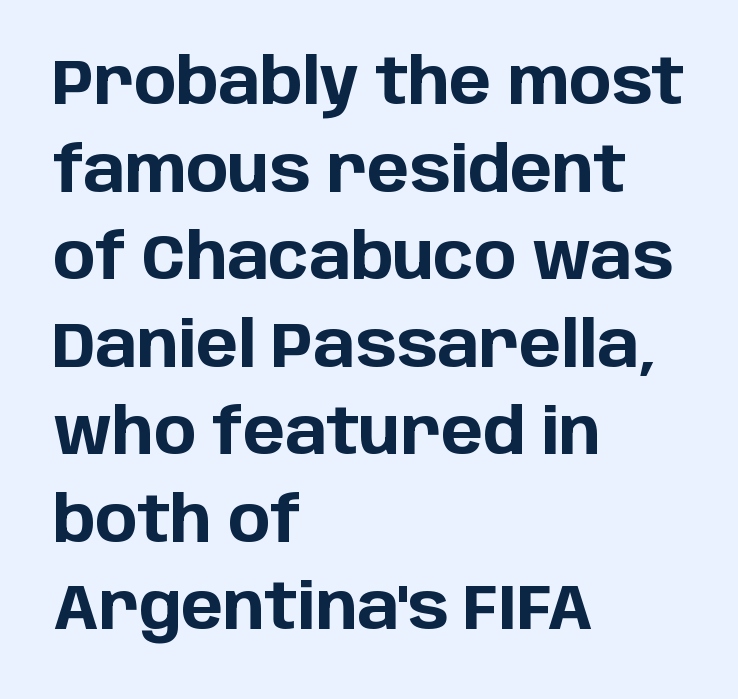
The image shows 63 px bold sans-serif type, upright; set left-aligned, normal line spacing (1.39x), normal letter spacing, not underlined; low stroke contrast and a large x-height.
